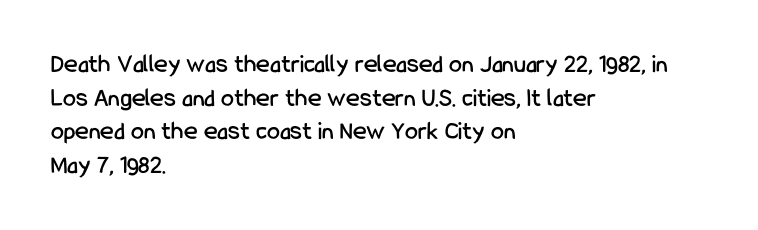
Q: Is the text italic (slanted)? A: No, it is upright.
Q: Is the text underlined? A: No.
Q: How is the paragraph aligned? A: Left-aligned.
Q: Is the spacing between letters normal or unusually wide? A: Normal.
Q: Is the spacing between lines tight, normal or loose? A: Normal.
